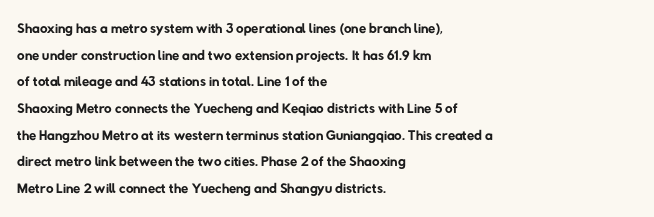
The image shows 21 px text type; set left-aligned, normal line spacing (1.27x), normal letter spacing, not underlined.
